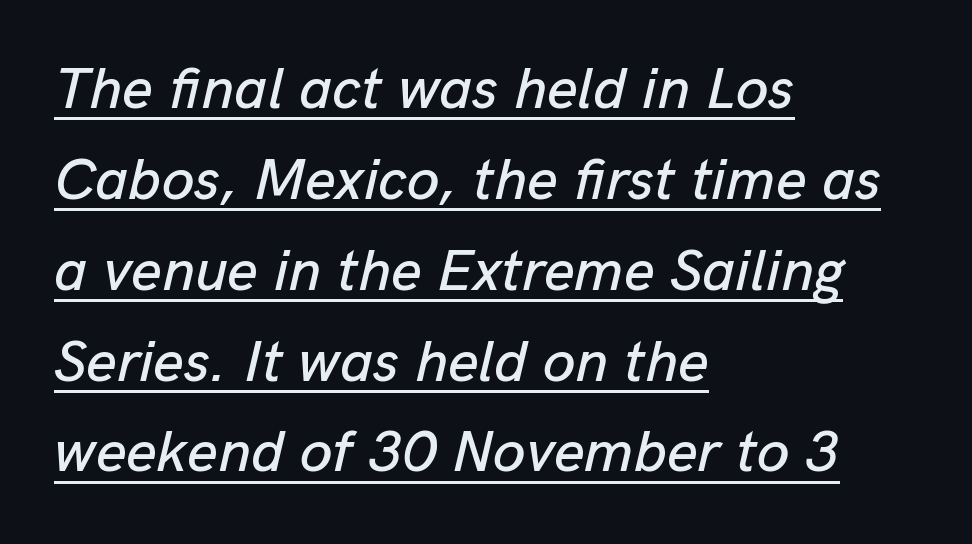
The image shows 59 px text type, italic (leaning right); set left-aligned, normal line spacing (1.54x), normal letter spacing, underlined; low stroke contrast and a medium x-height.
